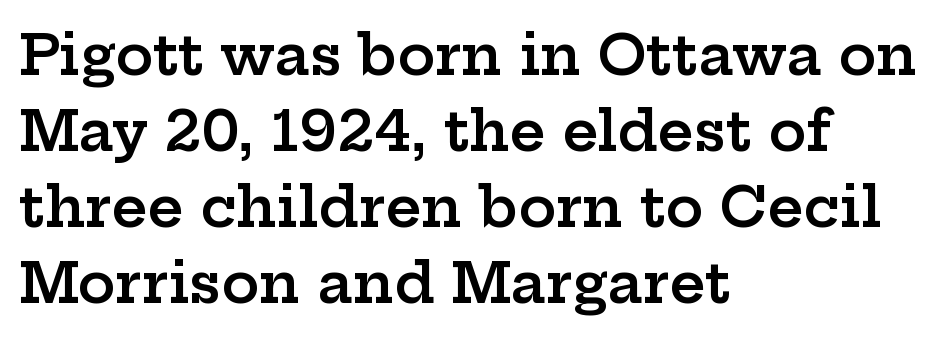
Are there feet on the stems? There are — it's a serif. Does the copy run flush right? No — it runs flush left. Tall strokes in this sample are plumb rather than angled. The passage shown is not underscored anywhere. The passage shown is typed in a proportional face where columns would drift.
